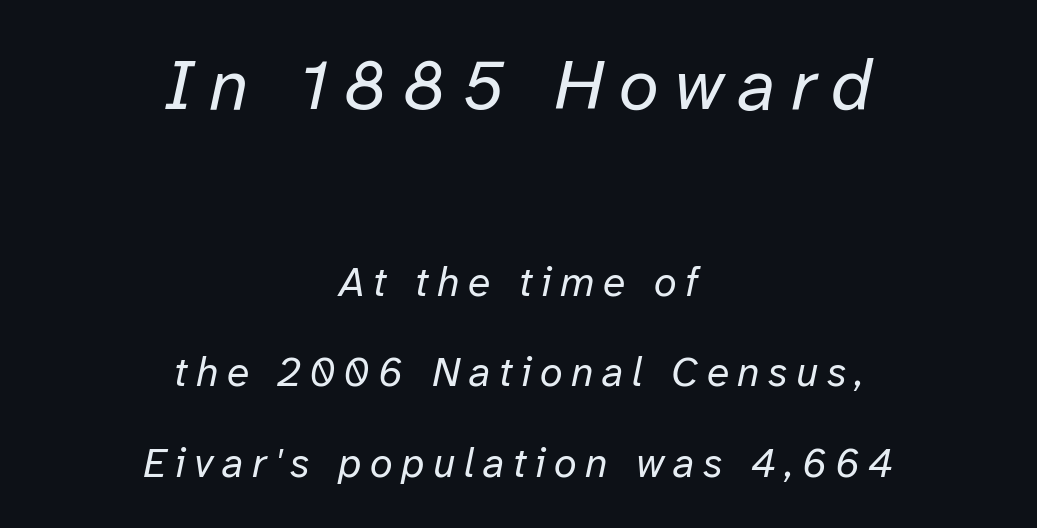
Here the glyphs are tracked loosely, breaking word shapes into spaced letters. Rule under the text: the space is simply empty. Does the bottom block carry the larger type? No, the top block does. The lines are spread far apart with generous leading. Visually the block forms a symmetrical silhouette, jagged on both flanks.
